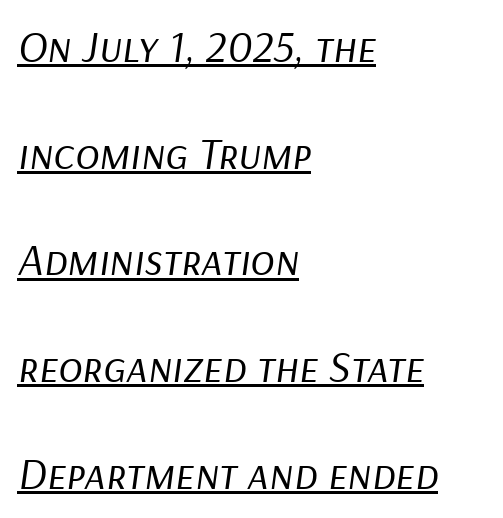
The image shows 45 px regular-weight type, italic (leaning right); set left-aligned, loose line spacing (2.37x), normal letter spacing, underlined; low stroke contrast and a medium x-height.
